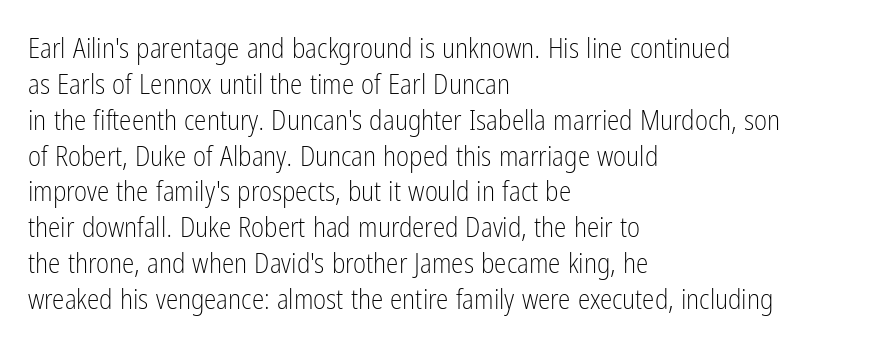
Q: Is the text bold? A: No.
Q: Is the text italic (slanted)? A: No, it is upright.
Q: Is the typeface a serif or a sans-serif typeface? A: Sans-serif.
Q: Is the text underlined? A: No.
Q: How is the paragraph aligned? A: Left-aligned.
Q: Is the spacing between letters normal or unusually wide? A: Normal.
Q: Is the spacing between lines tight, normal or loose? A: Normal.
Q: Width (condensed, normal, or wide)? A: Condensed.
Q: Stroke contrast? A: Low.
Q: x-height? A: Medium.
Q: Monospaced? A: No.
